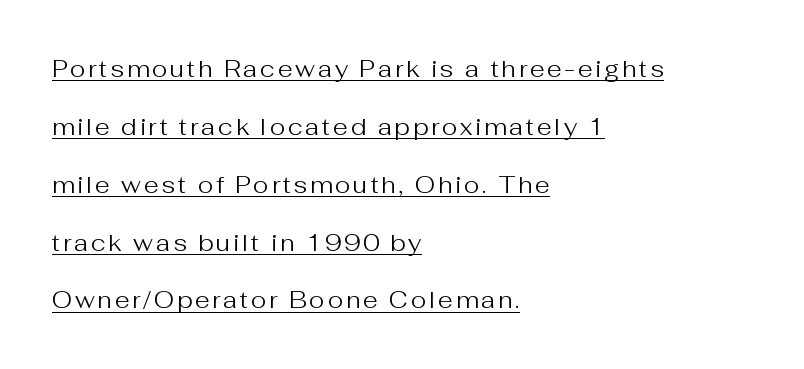
Does a line run under the words? Yes, clearly. Line spacing here is loose. No extra ink here — the face is not bold. The ragged edge is on the right, which tells us the setting is flush left.
